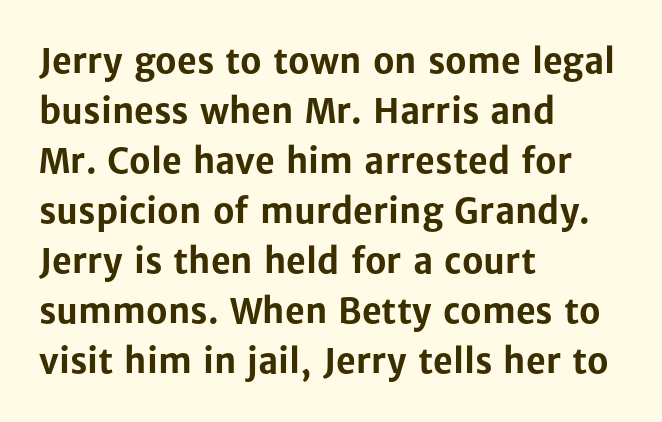
Q: Is the text bold? A: Yes.
Q: Is the text italic (slanted)? A: No, it is upright.
Q: Is the typeface a serif or a sans-serif typeface? A: Sans-serif.
Q: Is the text underlined? A: No.
Q: How is the paragraph aligned? A: Left-aligned.
Q: Is the spacing between letters normal or unusually wide? A: Normal.
Q: Is the spacing between lines tight, normal or loose? A: Normal.
Q: Width (condensed, normal, or wide)? A: Normal.
Q: Stroke contrast? A: Low.
Q: x-height? A: Medium.
Q: Monospaced? A: No.
